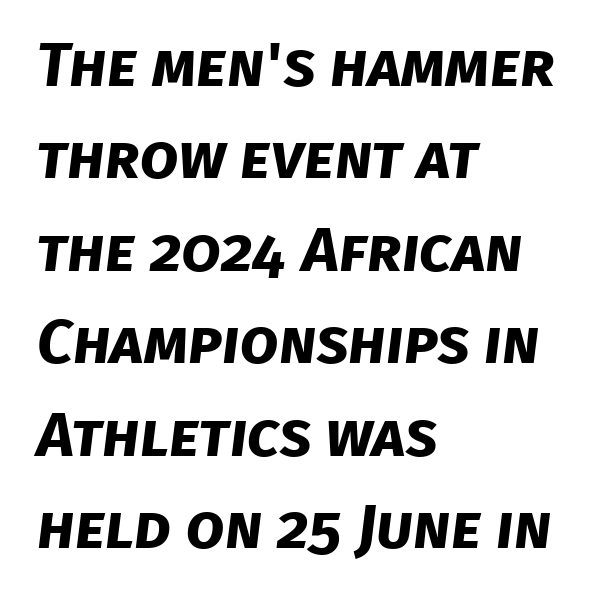
Q: Is the text bold? A: Yes.
Q: Is the typeface a serif or a sans-serif typeface? A: Sans-serif.
Q: Is the text underlined? A: No.
Q: How is the paragraph aligned? A: Left-aligned.
Q: Is the spacing between letters normal or unusually wide? A: Normal.
Q: Is the spacing between lines tight, normal or loose? A: Normal.
Q: Width (condensed, normal, or wide)? A: Normal.
Q: Stroke contrast? A: Low.
Q: x-height? A: Large.
Q: Monospaced? A: No.
